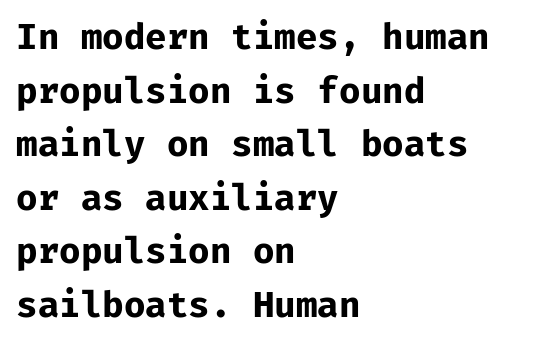
The image shows 35 px bold sans-serif type, upright, monospaced; set left-aligned, normal line spacing (1.53x), normal letter spacing, not underlined; low stroke contrast and a medium x-height.
